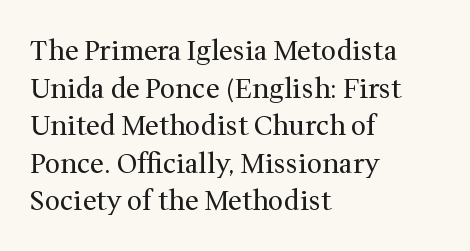
{"italic": "no", "bold": "no", "underline": "no", "align": "left", "line_spacing": "normal", "line_spacing_ratio": 1.39, "letter_spacing": "normal", "letter_spacing_em": 0.0, "glyph_px": 27}
